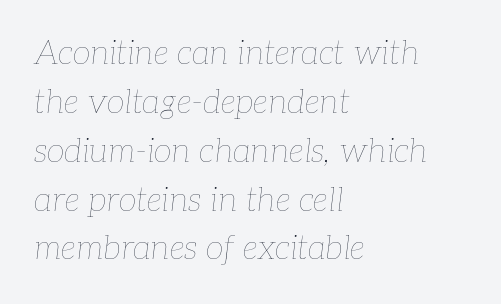
There's an unmistakable incline to the writing here. Weight: in the light-to-regular range. These lines keep a tight, regular rhythm from letter to letter. Here the designer chose a conventional face with non-uniform glyph widths. Baseline-to-baseline distance is the conventional proportion of letter height.
